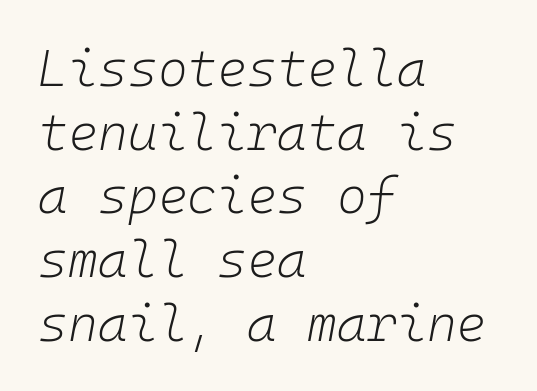
The image shows 51 px light type, italic (leaning right), monospaced; set left-aligned, normal line spacing (1.25x), normal letter spacing, not underlined; low stroke contrast and a medium x-height.
